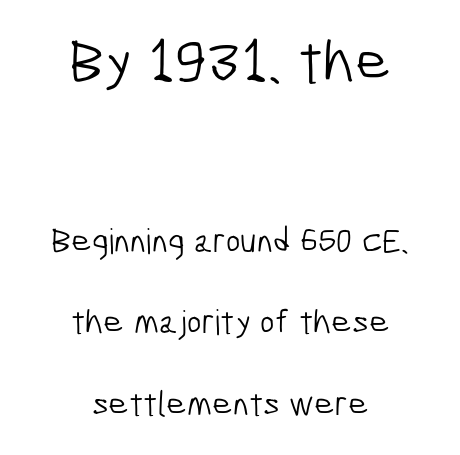
{"serif": "no", "bold": "no", "weight": "light", "width": "condensed", "stroke_contrast": "low", "x_height": "medium", "monospaced": "no", "underline": "no", "align": "center", "line_spacing": "loose", "line_spacing_ratio": 2.34, "letter_spacing": "normal", "letter_spacing_em": 0.0, "larger_block": "first", "size_ratio": 1.74, "glyph_px": 61}
